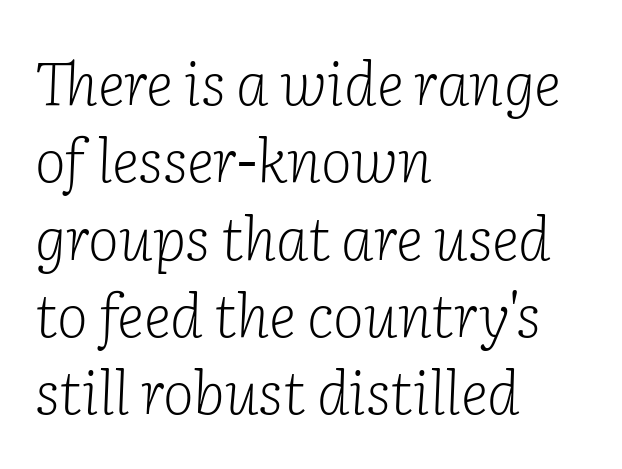
{"serif": "yes", "italic": "yes", "lean": "right", "slant_degrees": 2, "bold": "no", "weight": "light", "width": "normal", "stroke_contrast": "low", "x_height": "medium", "monospaced": "no", "underline": "no", "align": "left", "line_spacing": "normal", "line_spacing_ratio": 1.31, "letter_spacing": "normal", "letter_spacing_em": 0.0, "glyph_px": 59}
